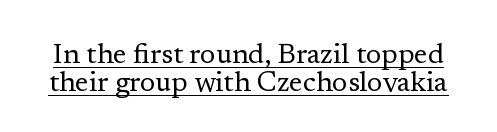
The image shows 28 px regular-weight serif type, upright; set tight line spacing (1.01x), normal letter spacing, underlined; low stroke contrast and a medium x-height.
